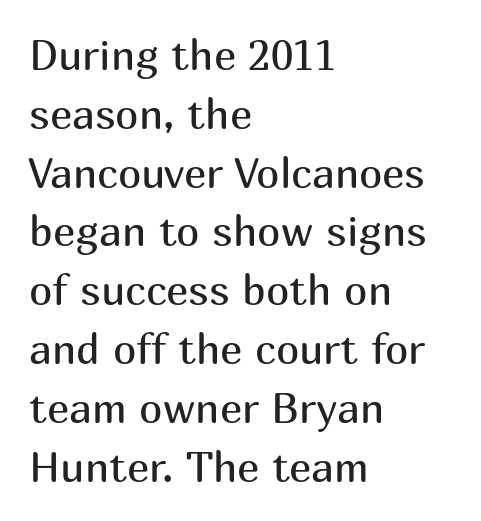
Grotesque or geometric, the face here clearly has no serifs. The face used here is rendered with its standard letterfit. The rendering uses natural spacing where letterforms have individual widths. Stem width sits at or under what a default text font uses. The lettering holds an erect, upright posture throughout.
